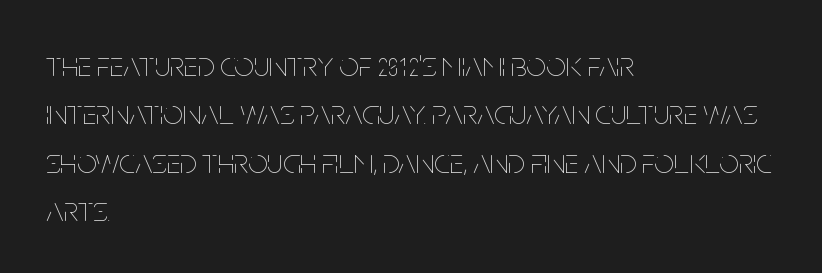
{"italic": "no", "bold": "no", "weight": "thin", "width": "condensed", "stroke_contrast": "low", "x_height": "large", "monospaced": "no", "underline": "no", "align": "left", "line_spacing": "normal", "line_spacing_ratio": 1.38, "letter_spacing": "normal", "letter_spacing_em": 0.0, "glyph_px": 35}
